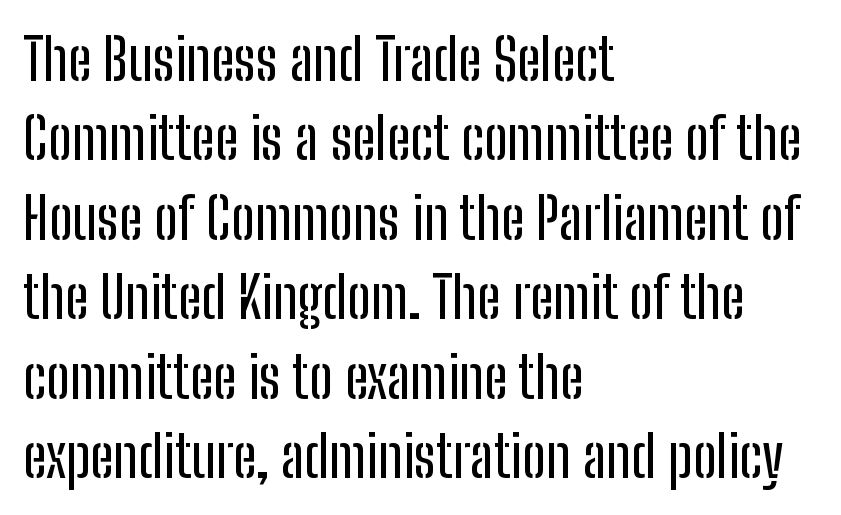
Q: Is the text italic (slanted)? A: No, it is upright.
Q: Is the typeface a serif or a sans-serif typeface? A: Sans-serif.
Q: Is the text underlined? A: No.
Q: How is the paragraph aligned? A: Left-aligned.
Q: Is the spacing between letters normal or unusually wide? A: Normal.
Q: Is the spacing between lines tight, normal or loose? A: Normal.
Q: Width (condensed, normal, or wide)? A: Condensed.
Q: Stroke contrast? A: Low.
Q: x-height? A: Medium.
Q: Monospaced? A: No.
